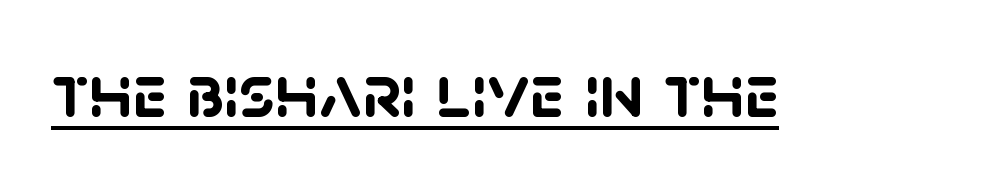
{"serif": "no", "bold": "yes", "weight": "semibold", "width": "normal", "stroke_contrast": "low", "x_height": "large", "monospaced": "no", "underline": "yes", "letter_spacing": "normal", "letter_spacing_em": 0.0, "glyph_px": 77}
